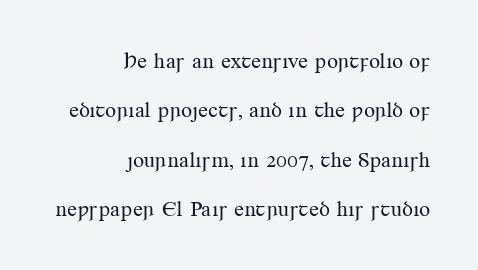
The face looks like a standard text weight, possibly lighter. The typesetter chose a ragged-left arrangement here. The vertical gap from one line to the next is large. The tracking reads as untouched default to a designer's eye. The foot of each line stays bare and open.
